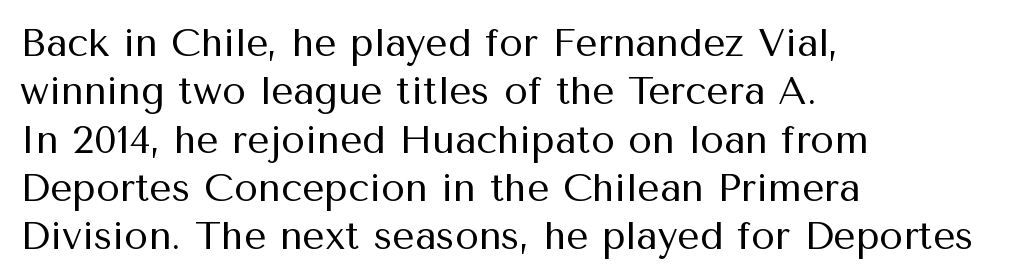
Q: Is the text bold? A: No.
Q: Is the text italic (slanted)? A: No, it is upright.
Q: Is the typeface a serif or a sans-serif typeface? A: Sans-serif.
Q: Is the text underlined? A: No.
Q: How is the paragraph aligned? A: Left-aligned.
Q: Is the spacing between letters normal or unusually wide? A: Normal.
Q: Width (condensed, normal, or wide)? A: Normal.
Q: Stroke contrast? A: Medium.
Q: x-height? A: Medium.
Q: Monospaced? A: No.
